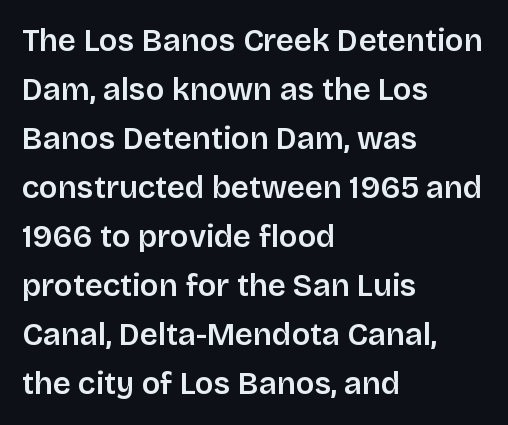
The image shows 31 px semibold sans-serif type, upright; set left-aligned, normal line spacing (1.58x), normal letter spacing, not underlined; low stroke contrast and a large x-height.
